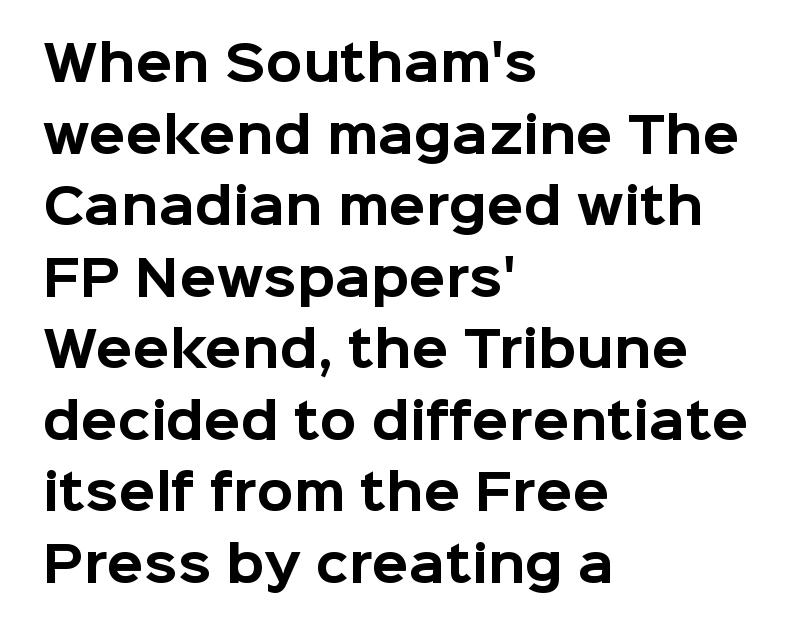
The image shows 48 px bold sans-serif type, upright; set left-aligned, normal line spacing (1.49x), normal letter spacing, not underlined; low stroke contrast and a medium x-height.
